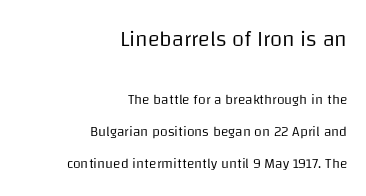
{"italic": "no", "bold": "no", "underline": "no", "align": "right", "line_spacing": "loose", "line_spacing_ratio": 2.26, "letter_spacing": "normal", "letter_spacing_em": 0.0, "larger_block": "first", "size_ratio": 1.57, "glyph_px": 22}
